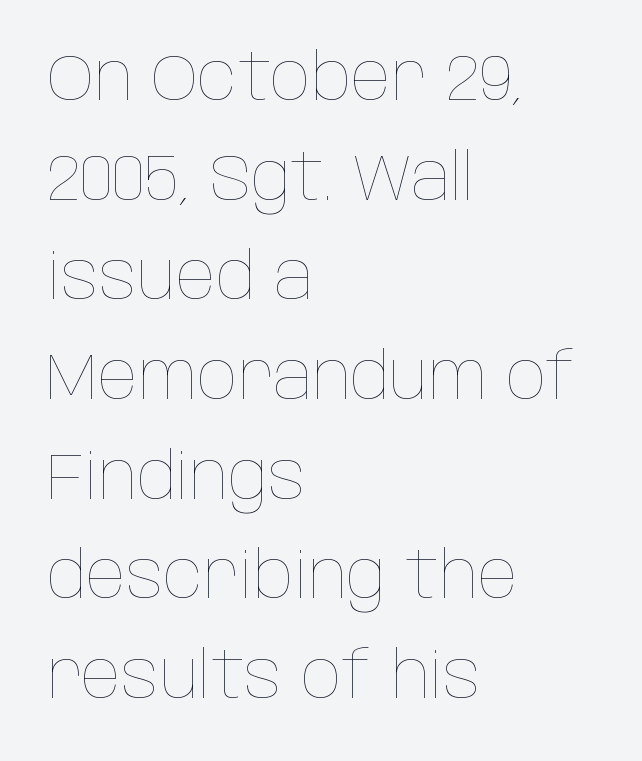
The image shows 66 px thin, condensed type, upright; set left-aligned, normal line spacing (1.51x), normal letter spacing, not underlined; low stroke contrast and a large x-height.
